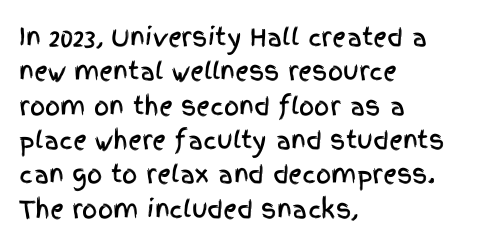
The rows are spaced the way most documents space them. Italic: no, the glyphs are upright roman. Reading down the block, your eye returns to a fixed left position each line. The words here are not underlined. Nothing unusual about the tracking: characters are spaced as the font intends.
